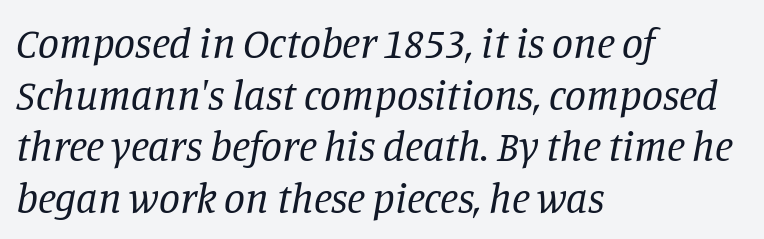
The type family on display is of the serif kind. The face looks like a standard text weight, possibly lighter. Lines of text with bare space underneath. These lines are set flush left with a ragged right edge. No extra tracking has been applied to these lines. The face used here is proportionally spaced, like ordinary book or web type.
